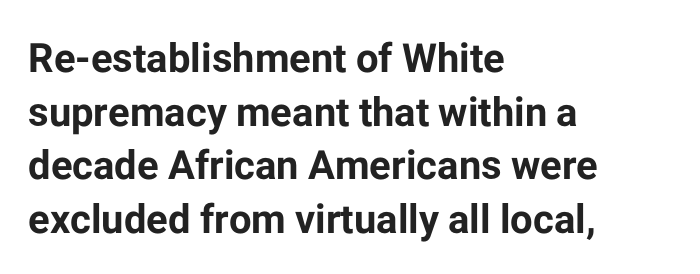
Q: Is the text bold? A: Yes.
Q: Is the text italic (slanted)? A: No, it is upright.
Q: Is the typeface a serif or a sans-serif typeface? A: Sans-serif.
Q: Is the text underlined? A: No.
Q: How is the paragraph aligned? A: Left-aligned.
Q: Is the spacing between letters normal or unusually wide? A: Normal.
Q: Is the spacing between lines tight, normal or loose? A: Normal.
Q: Width (condensed, normal, or wide)? A: Normal.
Q: Stroke contrast? A: Low.
Q: x-height? A: Medium.
Q: Monospaced? A: No.
